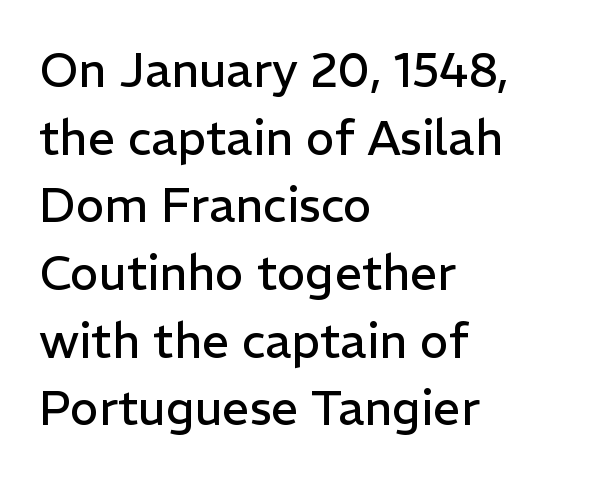
{"serif": "no", "italic": "no", "bold": "no", "weight": "regular", "width": "normal", "stroke_contrast": "low", "x_height": "medium", "monospaced": "no", "underline": "no", "align": "left", "line_spacing": "normal", "line_spacing_ratio": 1.41, "letter_spacing": "normal", "letter_spacing_em": 0.0, "glyph_px": 48}
